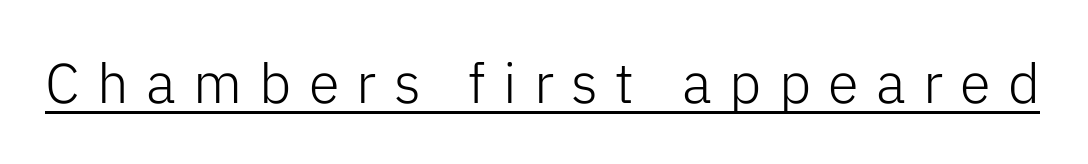
A quiet, ordinary-to-light weight characterises the typeface. What decoration does the sample have? An underline. You can tell from the bare stems that sans-serif type was used. No italicization has been applied; the sample stays upright.
